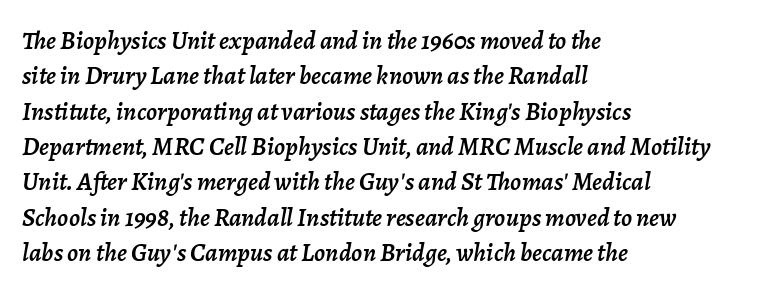
The image shows 26 px text type, italic (leaning right); set left-aligned, normal line spacing (1.36x), normal letter spacing, not underlined.
